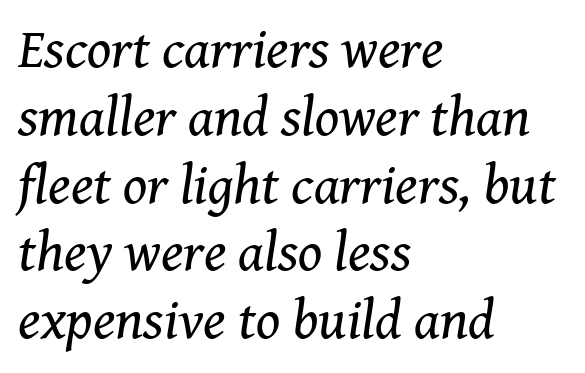
Q: Is the text bold? A: No.
Q: Is the text italic (slanted)? A: Yes, it leans right by about 8 degrees.
Q: Is the typeface a serif or a sans-serif typeface? A: Serif.
Q: Is the text underlined? A: No.
Q: How is the paragraph aligned? A: Left-aligned.
Q: Is the spacing between letters normal or unusually wide? A: Normal.
Q: Width (condensed, normal, or wide)? A: Normal.
Q: Stroke contrast? A: Medium.
Q: x-height? A: Medium.
Q: Monospaced? A: No.
